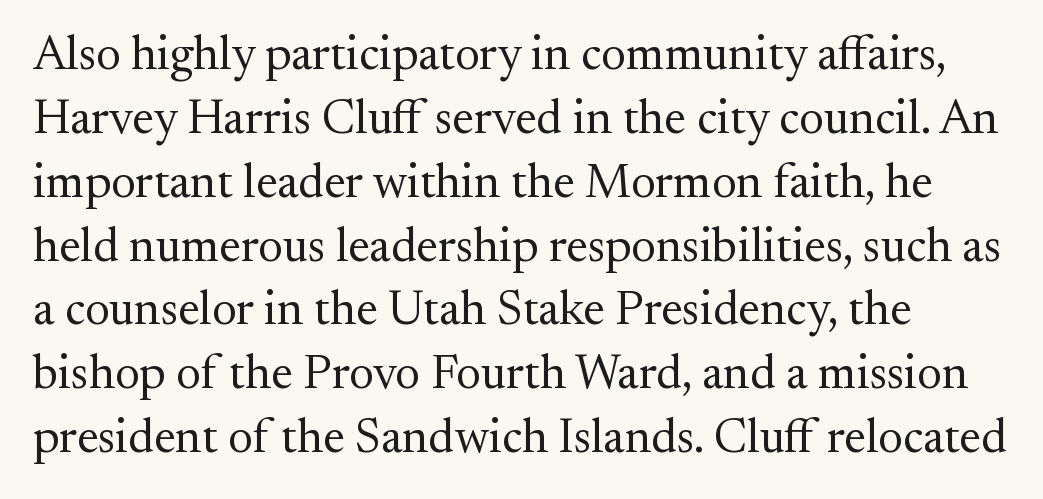
{"serif": "yes", "italic": "no", "bold": "no", "weight": "regular", "width": "normal", "stroke_contrast": "medium", "x_height": "small", "monospaced": "no", "underline": "no", "align": "left", "line_spacing": "normal", "line_spacing_ratio": 1.33, "letter_spacing": "normal", "letter_spacing_em": 0.0, "glyph_px": 48}
